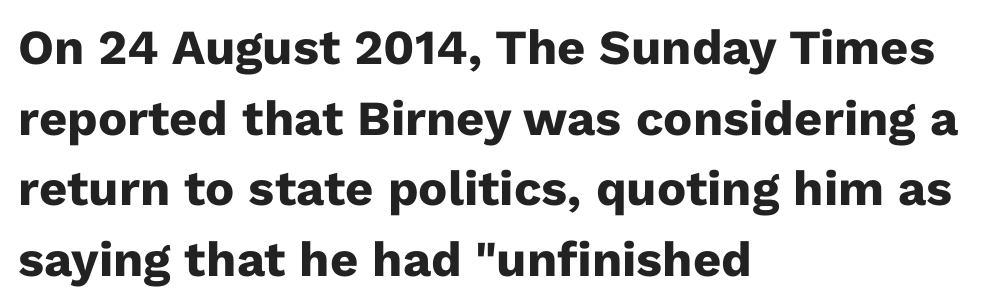
Typesetter's note: full bold, strokes at maximum text heaviness. Line starts are locked; line ends wander. The type family on display is of the sans-serif kind. Interline gaps are of average width in this sample.
